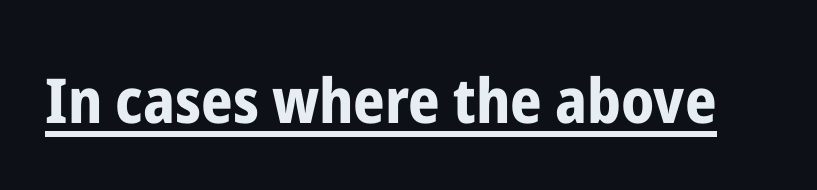
Q: Is the text bold? A: Yes.
Q: Is the text italic (slanted)? A: No, it is upright.
Q: Is the typeface a serif or a sans-serif typeface? A: Sans-serif.
Q: Is the text underlined? A: Yes.
Q: Is the spacing between letters normal or unusually wide? A: Normal.
Q: Width (condensed, normal, or wide)? A: Condensed.
Q: Stroke contrast? A: Low.
Q: x-height? A: Medium.
Q: Monospaced? A: No.
